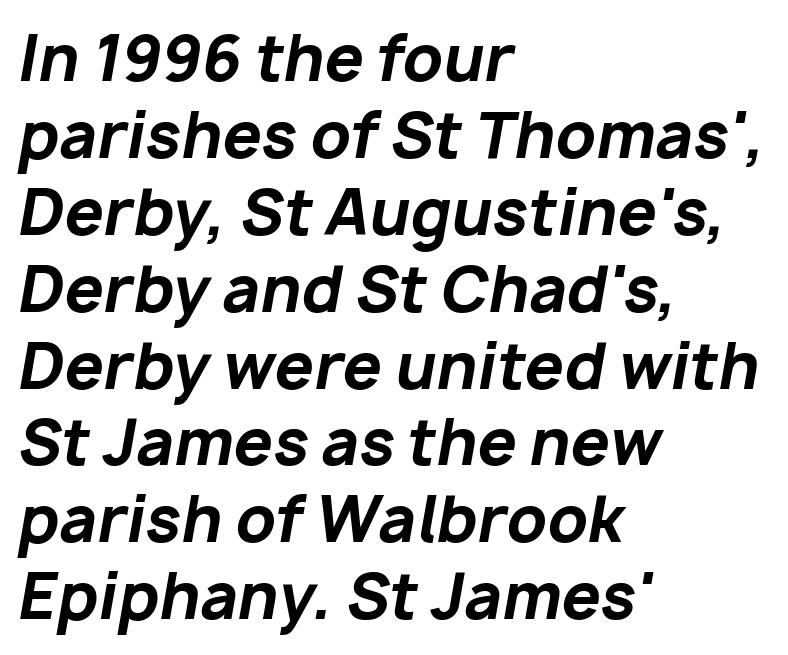
The image shows 62 px bold type, italic (leaning right); set left-aligned, line spacing 1.24x, normal letter spacing, not underlined; low stroke contrast and a medium x-height.
